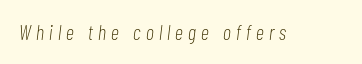
Here the glyphs are tracked loosely, breaking word shapes into spaced letters. Think standard paragraph weight, or any step lighter than that. Rendered with sloped, italic letterforms. The space directly below the letters is spotless.
